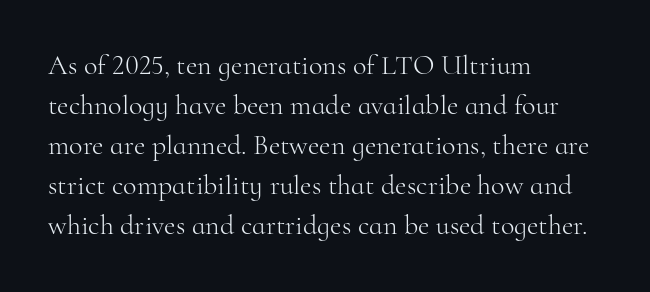
Q: Is the text bold? A: No.
Q: Is the text italic (slanted)? A: No, it is upright.
Q: Is the typeface a serif or a sans-serif typeface? A: Serif.
Q: Is the text underlined? A: No.
Q: How is the paragraph aligned? A: Left-aligned.
Q: Is the spacing between letters normal or unusually wide? A: Normal.
Q: Is the spacing between lines tight, normal or loose? A: Normal.
Q: Width (condensed, normal, or wide)? A: Normal.
Q: Stroke contrast? A: High.
Q: x-height? A: Small.
Q: Monospaced? A: No.
